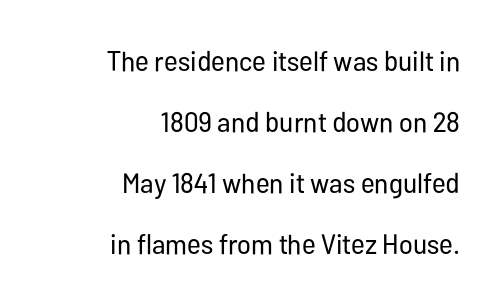
Q: Is the text bold? A: No.
Q: Is the text italic (slanted)? A: No, it is upright.
Q: Is the typeface a serif or a sans-serif typeface? A: Sans-serif.
Q: Is the text underlined? A: No.
Q: How is the paragraph aligned? A: Right-aligned.
Q: Is the spacing between letters normal or unusually wide? A: Normal.
Q: Is the spacing between lines tight, normal or loose? A: Loose.
Q: Width (condensed, normal, or wide)? A: Condensed.
Q: Stroke contrast? A: Low.
Q: x-height? A: Medium.
Q: Monospaced? A: No.
